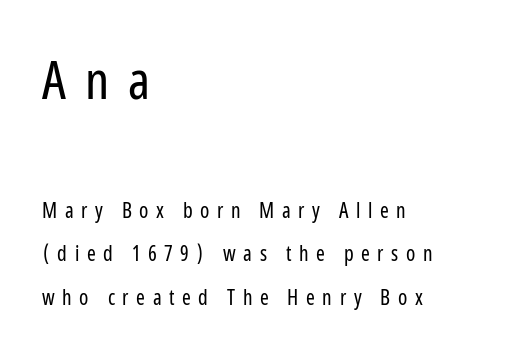
Left-aligned paragraph, ragged on the right. You could not count columns in this text — the font is proportionally spaced. Does the lettering tilt? It doesn't — this is upright. In this sample the first text group is rendered at the bigger scale.
